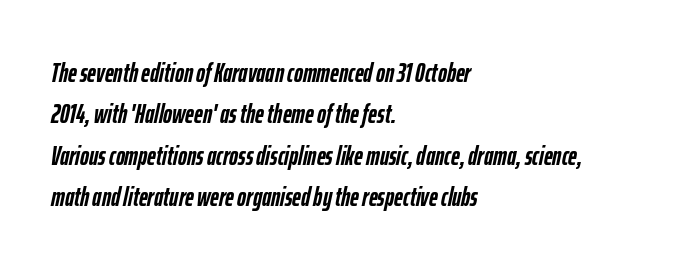
It's the slanting kind of type. Each line starts at the same left margin while the right side varies. Letters rest on an invisible, unmarked baseline. In terms of leading, this rendering sits right in the middle. Look at the tracking — it's just the regular setting, nothing added. Every letter is thick-stroked: bold, no question.
